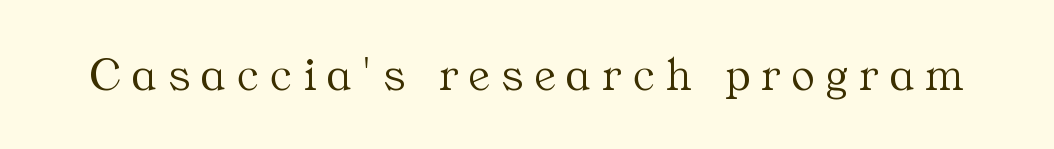
The image shows 48 px light serif type, upright; set unusually wide letter spacing (+0.24 em), not underlined; medium stroke contrast and a medium x-height.
